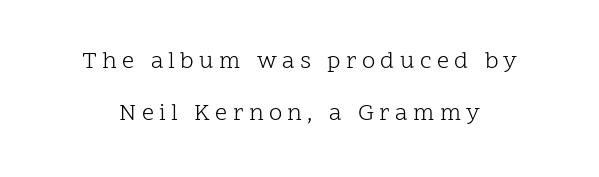
{"italic": "no", "bold": "no", "underline": "no", "line_spacing": "loose", "line_spacing_ratio": 2.17, "letter_spacing": "wide", "letter_spacing_em": 0.22, "glyph_px": 24}
